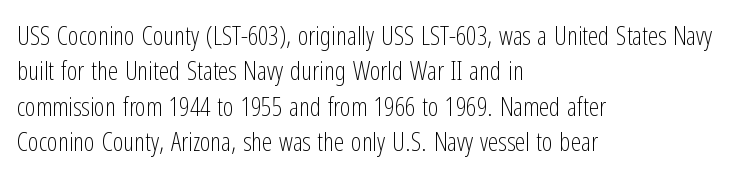
Q: Is the text bold? A: No.
Q: Is the text italic (slanted)? A: No, it is upright.
Q: Is the text underlined? A: No.
Q: How is the paragraph aligned? A: Left-aligned.
Q: Is the spacing between letters normal or unusually wide? A: Normal.
Q: Is the spacing between lines tight, normal or loose? A: Normal.
